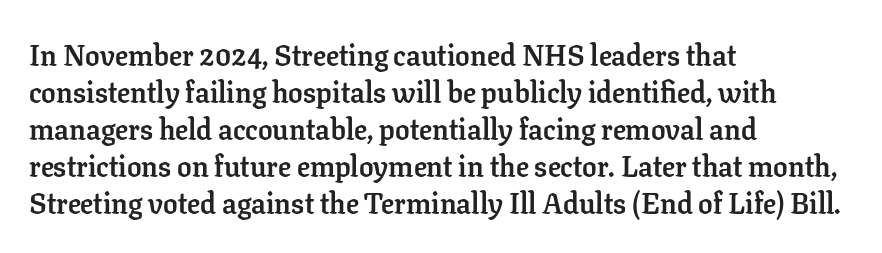
If you drew a line through each stem, it would be perfectly vertical. Is this a fixed-width face? No — the glyphs have proportional, varying widths. Notice how the passage keeps a crisp vertical edge on the left only. Has an underline been added? It has not.
